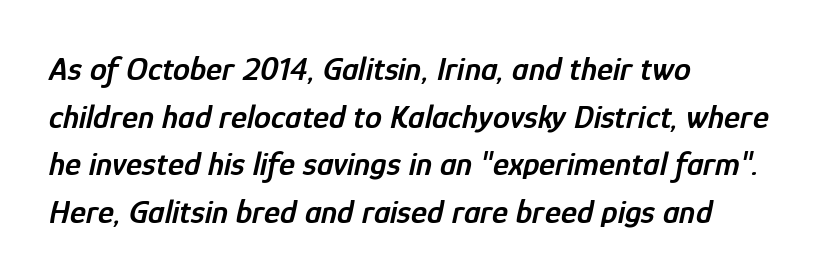
{"italic": "yes", "lean": "right", "slant_degrees": 12, "bold": "semi", "weight": "semibold", "width": "condensed", "stroke_contrast": "low", "x_height": "medium", "monospaced": "no", "underline": "no", "align": "left", "line_spacing": "normal", "line_spacing_ratio": 1.4, "letter_spacing": "normal", "letter_spacing_em": 0.0, "glyph_px": 34}
